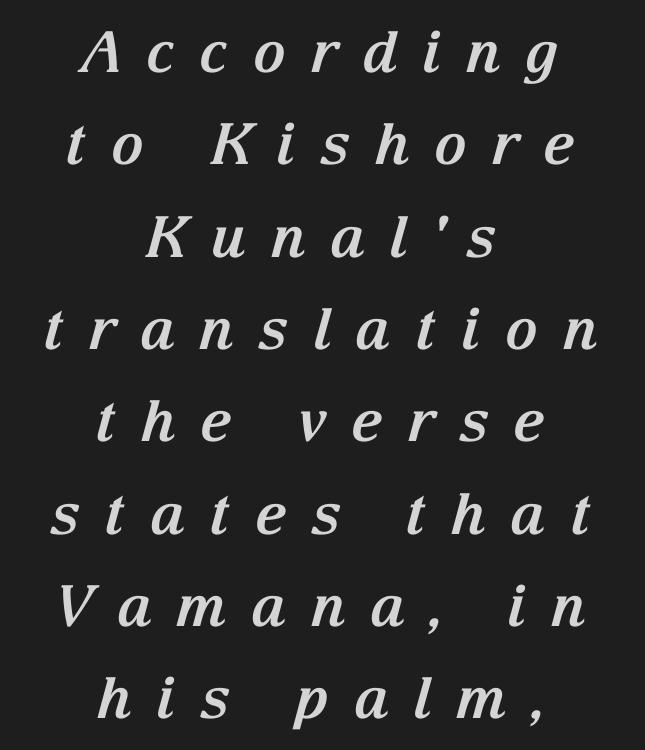
Words appear elongated and porous because spacing is wide. Casual observation: everything's sitting right in the middle. Looks like regular typesetting: each glyph gets only the width it needs. Check where the strokes stop: tiny serifs finish them off. Words float on clear page, feet unadorned.
